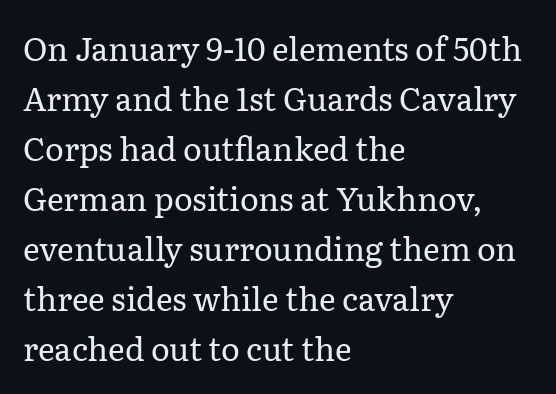
A typesetter would mark this as roman, not italic. Successive baselines arrive at the customary interval. A typesetter would call this proportional, since set widths differ per character. Observe the ordinary spacing: letters are neighbours, not strangers. Little horizontal feet cap the strokes, marking this as serif type. Bare-footed words on every line.
